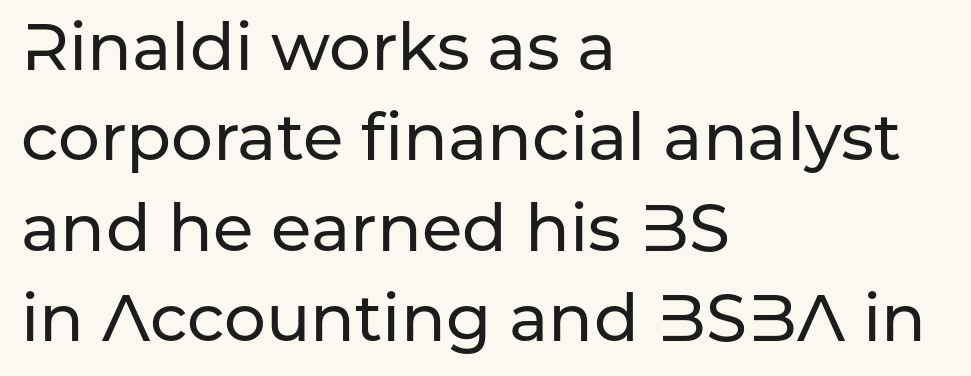
{"serif": "no", "italic": "no", "width": "normal", "stroke_contrast": "low", "x_height": "medium", "monospaced": "no", "underline": "no", "align": "left", "line_spacing": "normal", "line_spacing_ratio": 1.37, "letter_spacing": "normal", "letter_spacing_em": 0.0, "glyph_px": 66}
